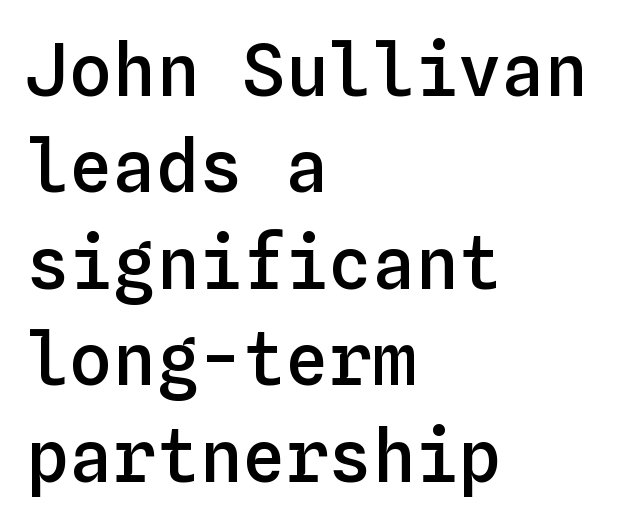
Q: Is the text bold? A: Semi-bold.
Q: Is the text italic (slanted)? A: No, it is upright.
Q: Is the text underlined? A: No.
Q: How is the paragraph aligned? A: Left-aligned.
Q: Is the spacing between letters normal or unusually wide? A: Normal.
Q: Is the spacing between lines tight, normal or loose? A: Normal.
Q: Width (condensed, normal, or wide)? A: Normal.
Q: Stroke contrast? A: Low.
Q: x-height? A: Medium.
Q: Monospaced? A: Yes.
